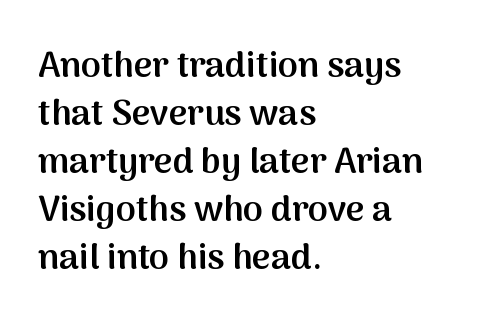
Q: Is the text bold? A: Semi-bold.
Q: Is the text italic (slanted)? A: No, it is upright.
Q: Is the typeface a serif or a sans-serif typeface? A: Sans-serif.
Q: Is the text underlined? A: No.
Q: How is the paragraph aligned? A: Left-aligned.
Q: Is the spacing between letters normal or unusually wide? A: Normal.
Q: Is the spacing between lines tight, normal or loose? A: Normal.
Q: Width (condensed, normal, or wide)? A: Normal.
Q: Stroke contrast? A: Medium.
Q: x-height? A: Medium.
Q: Monospaced? A: No.
